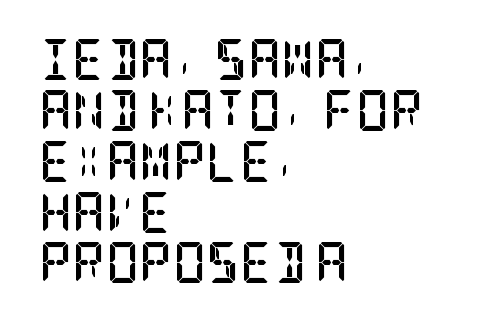
The image shows 41 px semibold, condensed serif type, upright; set left-aligned, line spacing 1.24x, normal letter spacing, not underlined; low stroke contrast and a large x-height.
